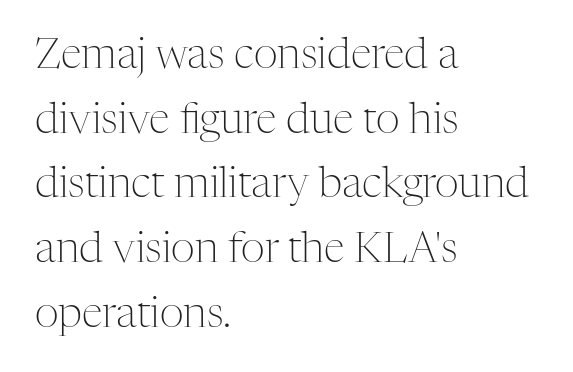
The image shows 42 px light serif type, upright; set left-aligned, normal line spacing (1.54x), normal letter spacing, not underlined; medium stroke contrast and a medium x-height.
